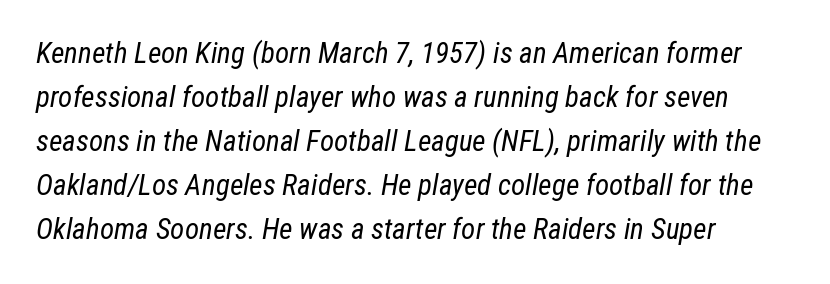
Leading matches the norm, producing a regular column. Notice how the stems are inclined rather than vertical — that's the hallmark of italics. Think of a printed novel: that variable character pitch is what you see here. The words here are not underlined. The horizontal fit of the characters is conventional and even. Stroke mass is kept to a normal reading level or below.
